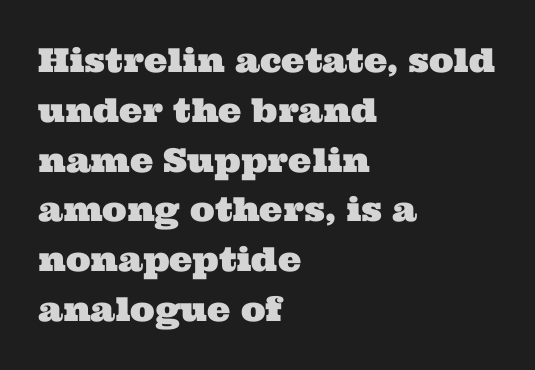
Q: Is the typeface a serif or a sans-serif typeface? A: Serif.
Q: Is the text underlined? A: No.
Q: How is the paragraph aligned? A: Left-aligned.
Q: Is the spacing between letters normal or unusually wide? A: Normal.
Q: Is the spacing between lines tight, normal or loose? A: Normal.
Q: Width (condensed, normal, or wide)? A: Wide.
Q: Stroke contrast? A: Medium.
Q: x-height? A: Medium.
Q: Monospaced? A: No.
